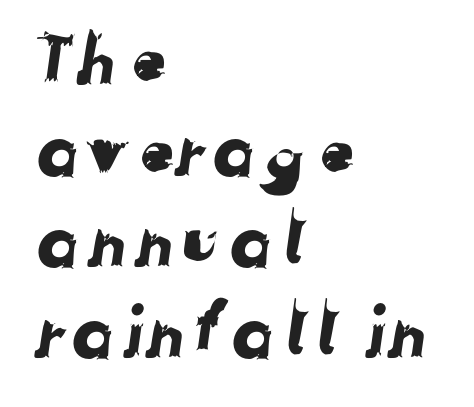
The image shows 71 px sans-serif type; set left-aligned, normal line spacing (1.28x), normal letter spacing, not underlined; low stroke contrast and a medium x-height.
